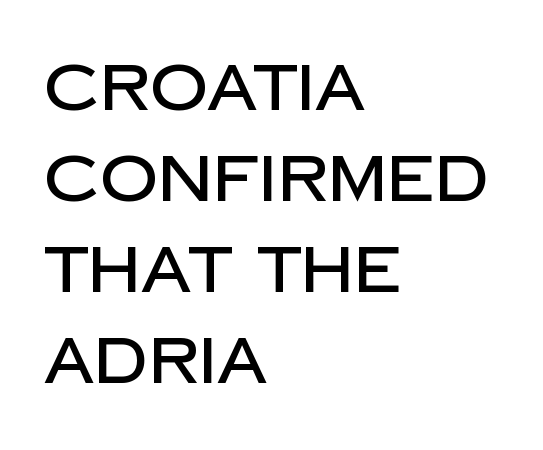
The image shows 64 px sans-serif type, upright; set left-aligned, normal line spacing (1.42x), normal letter spacing, not underlined; low stroke contrast and a large x-height.
